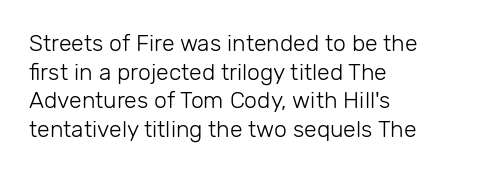
The image shows 23 px text type, upright; set left-aligned, normal line spacing (1.25x), normal letter spacing, not underlined.
